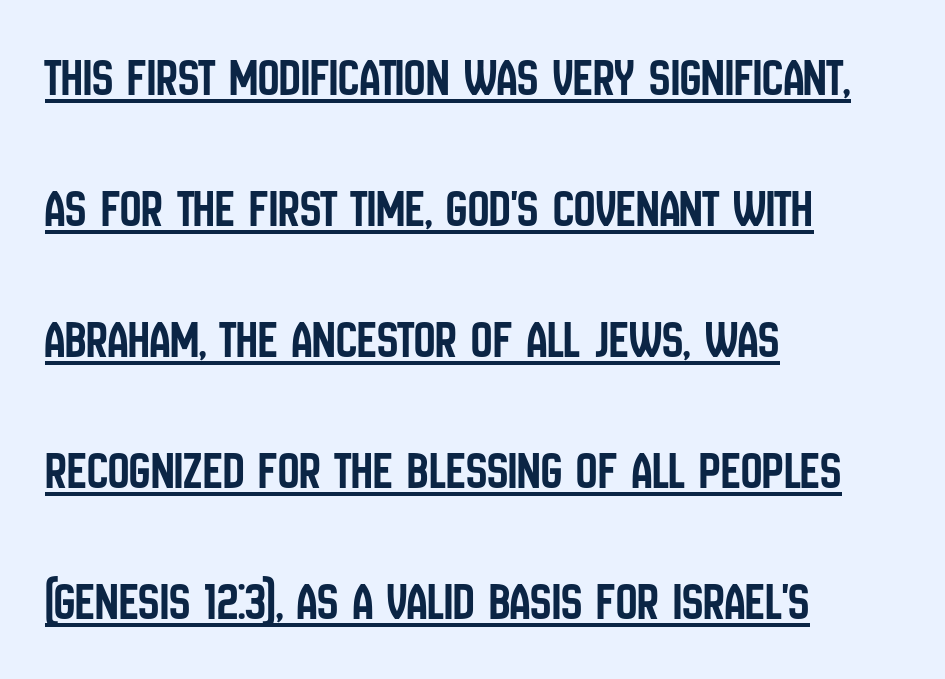
Q: Is the text italic (slanted)? A: No, it is upright.
Q: Is the typeface a serif or a sans-serif typeface? A: Sans-serif.
Q: Is the text underlined? A: Yes.
Q: How is the paragraph aligned? A: Left-aligned.
Q: Is the spacing between letters normal or unusually wide? A: Normal.
Q: Is the spacing between lines tight, normal or loose? A: Loose.
Q: Width (condensed, normal, or wide)? A: Condensed.
Q: Stroke contrast? A: Low.
Q: x-height? A: Large.
Q: Monospaced? A: No.
